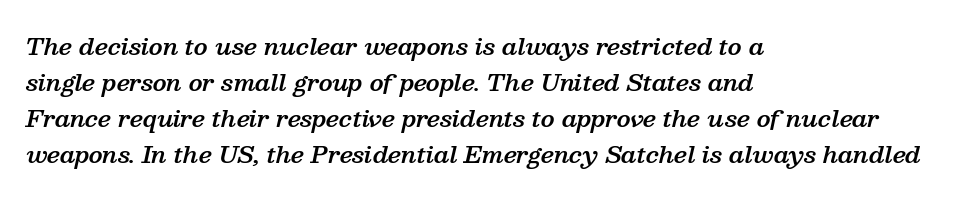
Type without underlining. Typesetter's note: demi weight, one step under bold. The tracking reads as untouched default to a designer's eye. Whoever set this chose a conventional vertical rhythm.
